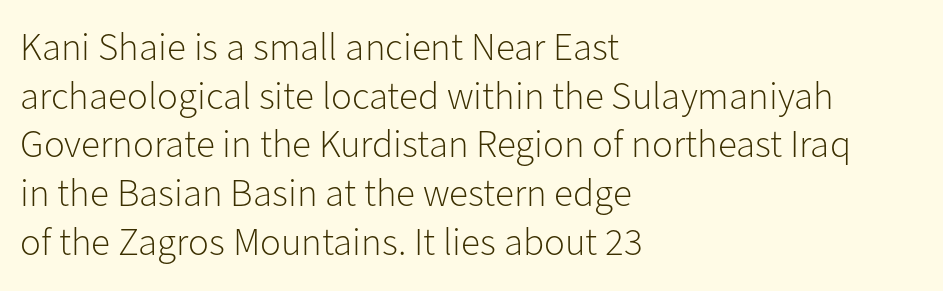
Q: Is the text bold? A: No.
Q: Is the text italic (slanted)? A: No, it is upright.
Q: Is the typeface a serif or a sans-serif typeface? A: Sans-serif.
Q: Is the text underlined? A: No.
Q: How is the paragraph aligned? A: Left-aligned.
Q: Is the spacing between letters normal or unusually wide? A: Normal.
Q: Is the spacing between lines tight, normal or loose? A: Normal.
Q: Width (condensed, normal, or wide)? A: Normal.
Q: Stroke contrast? A: Low.
Q: x-height? A: Medium.
Q: Monospaced? A: No.
